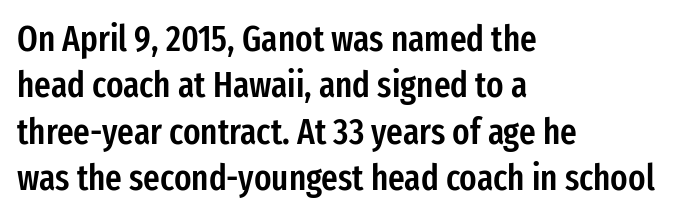
The image shows 36 px semibold, condensed sans-serif type, upright; set left-aligned, normal line spacing (1.29x), normal letter spacing, not underlined; low stroke contrast and a medium x-height.
